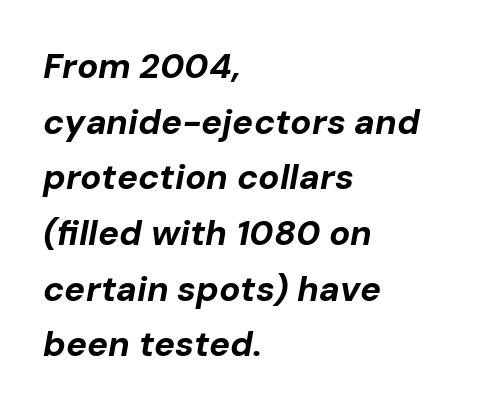
Q: Is the text bold? A: Yes.
Q: Is the text italic (slanted)? A: Yes, it leans right by about 10 degrees.
Q: Is the text underlined? A: No.
Q: How is the paragraph aligned? A: Left-aligned.
Q: Is the spacing between letters normal or unusually wide? A: Normal.
Q: Is the spacing between lines tight, normal or loose? A: Normal.
Q: Width (condensed, normal, or wide)? A: Normal.
Q: Stroke contrast? A: Low.
Q: x-height? A: Medium.
Q: Monospaced? A: No.
